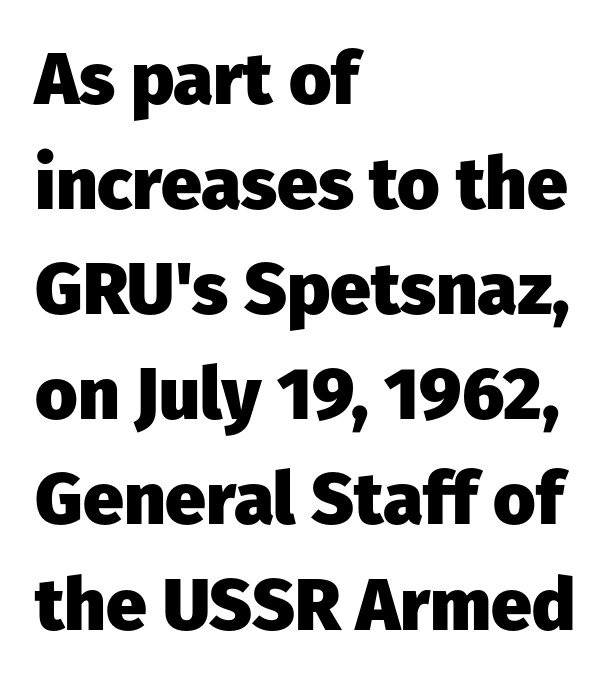
Q: Is the text bold? A: Yes.
Q: Is the text italic (slanted)? A: No, it is upright.
Q: Is the typeface a serif or a sans-serif typeface? A: Sans-serif.
Q: Is the text underlined? A: No.
Q: How is the paragraph aligned? A: Left-aligned.
Q: Is the spacing between letters normal or unusually wide? A: Normal.
Q: Is the spacing between lines tight, normal or loose? A: Normal.
Q: Width (condensed, normal, or wide)? A: Normal.
Q: Stroke contrast? A: Low.
Q: x-height? A: Medium.
Q: Monospaced? A: No.
